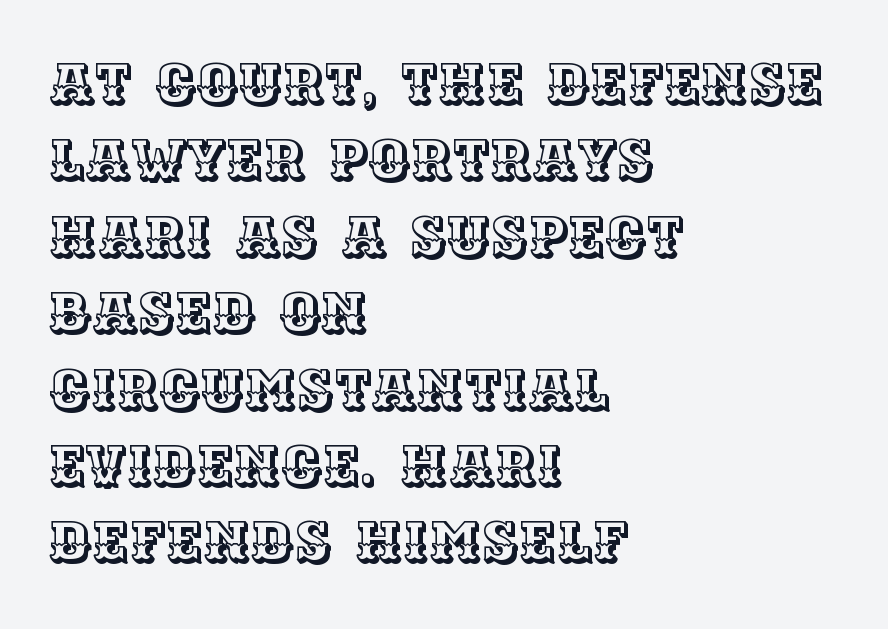
Q: Is the text italic (slanted)? A: No, it is upright.
Q: Is the text underlined? A: No.
Q: How is the paragraph aligned? A: Left-aligned.
Q: Is the spacing between letters normal or unusually wide? A: Normal.
Q: Is the spacing between lines tight, normal or loose? A: Normal.
Q: Width (condensed, normal, or wide)? A: Normal.
Q: x-height? A: Large.
Q: Monospaced? A: No.
